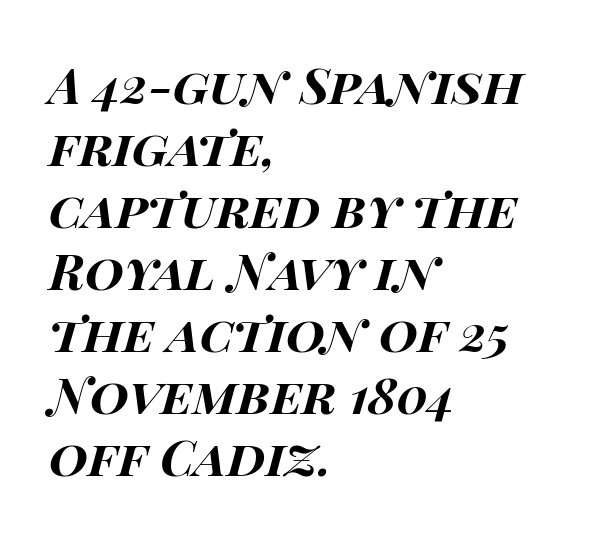
Q: Is the text bold? A: Yes.
Q: Is the text italic (slanted)? A: Yes, it leans right by about 15 degrees.
Q: Is the text underlined? A: No.
Q: How is the paragraph aligned? A: Left-aligned.
Q: Is the spacing between letters normal or unusually wide? A: Normal.
Q: Width (condensed, normal, or wide)? A: Wide.
Q: Stroke contrast? A: High.
Q: x-height? A: Large.
Q: Monospaced? A: No.
